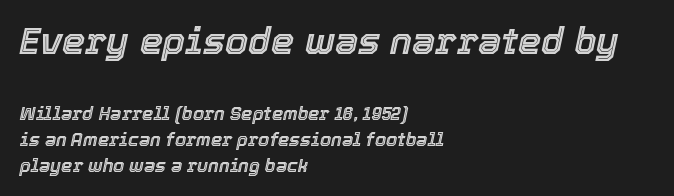
Looks like regular typesetting: each glyph gets only the width it needs. The setting favours the left margin, as ordinary paragraphs usually do. Is the type slanted? Yes — the strokes lean at a clear angle. Letter spacing: default. Whoever set this chose a conventional vertical rhythm.
